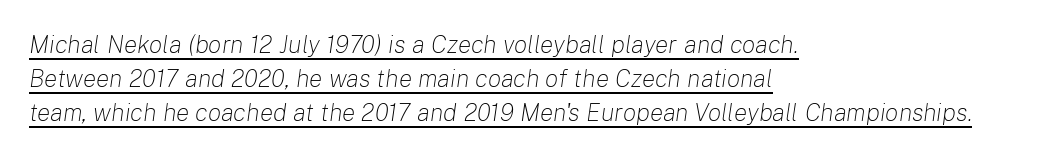
{"italic": "yes", "lean": "right", "slant_degrees": 8, "bold": "no", "underline": "yes", "align": "left", "line_spacing": "normal", "line_spacing_ratio": 1.36, "letter_spacing": "normal", "letter_spacing_em": 0.0, "glyph_px": 25}
